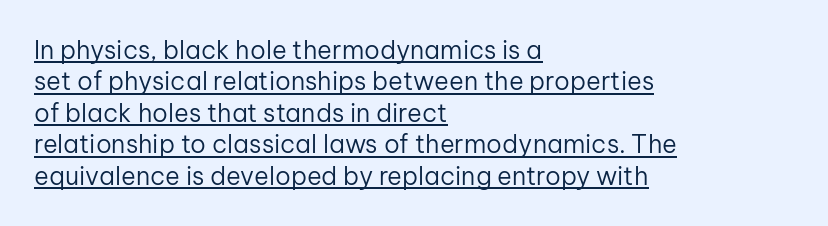
The image shows 25 px text type, upright; set left-aligned, normal line spacing (1.26x), normal letter spacing, underlined.
